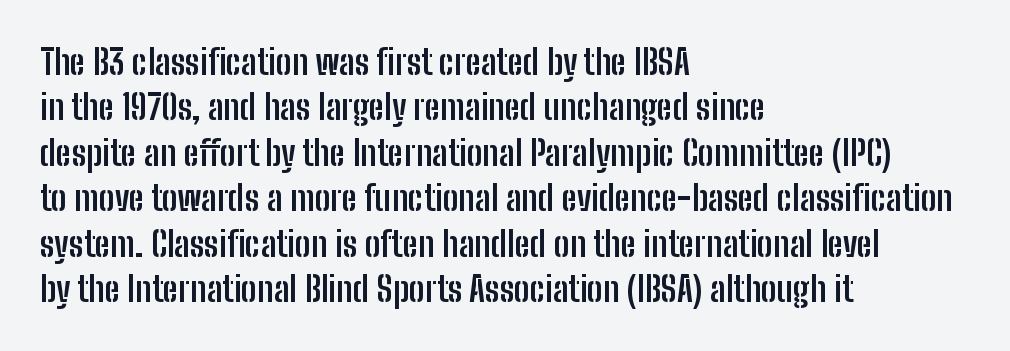
{"serif": "no", "italic": "no", "bold": "yes", "weight": "semibold", "width": "condensed", "stroke_contrast": "low", "x_height": "medium", "monospaced": "no", "underline": "no", "align": "left", "line_spacing": "normal", "line_spacing_ratio": 1.3, "letter_spacing": "normal", "letter_spacing_em": 0.0, "glyph_px": 35}
